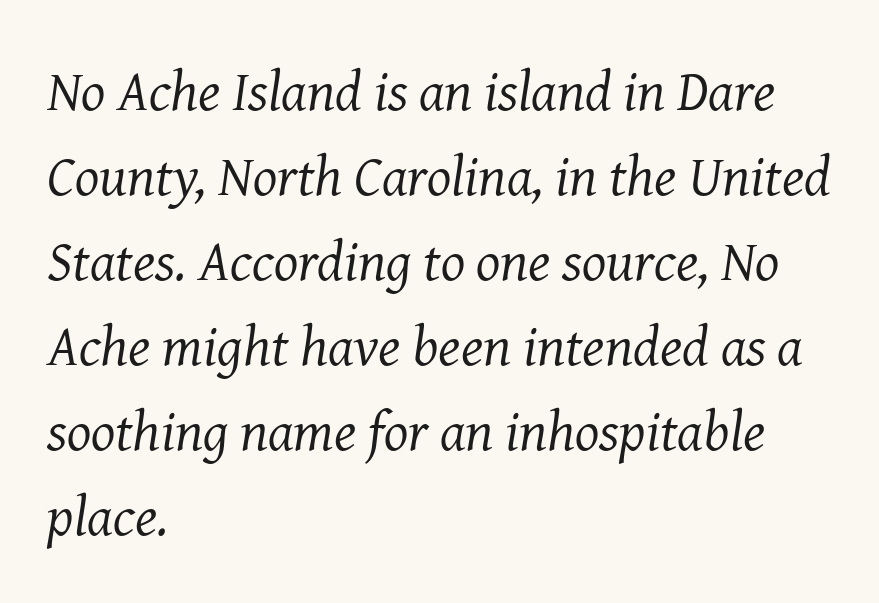
Q: Is the text bold? A: No.
Q: Is the text italic (slanted)? A: Yes, it leans right by about 8 degrees.
Q: Is the typeface a serif or a sans-serif typeface? A: Serif.
Q: Is the text underlined? A: No.
Q: How is the paragraph aligned? A: Left-aligned.
Q: Is the spacing between letters normal or unusually wide? A: Normal.
Q: Is the spacing between lines tight, normal or loose? A: Normal.
Q: Width (condensed, normal, or wide)? A: Normal.
Q: Stroke contrast? A: Medium.
Q: x-height? A: Medium.
Q: Monospaced? A: No.
